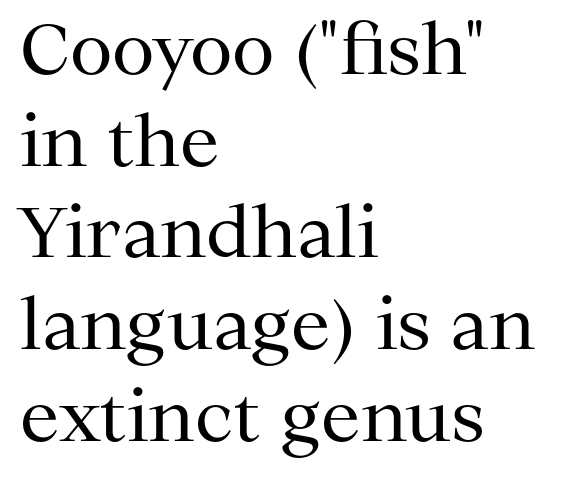
The image shows 70 px regular-weight serif type, upright; set left-aligned, normal line spacing (1.31x), normal letter spacing, not underlined; medium stroke contrast and a medium x-height.
